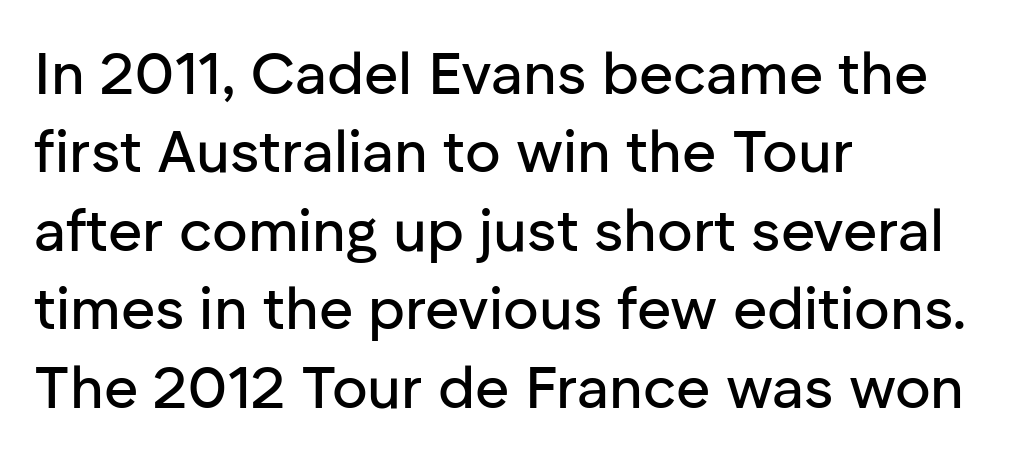
Q: Is the text italic (slanted)? A: No, it is upright.
Q: Is the typeface a serif or a sans-serif typeface? A: Sans-serif.
Q: Is the text underlined? A: No.
Q: How is the paragraph aligned? A: Left-aligned.
Q: Is the spacing between letters normal or unusually wide? A: Normal.
Q: Is the spacing between lines tight, normal or loose? A: Normal.
Q: Width (condensed, normal, or wide)? A: Normal.
Q: Stroke contrast? A: Low.
Q: x-height? A: Medium.
Q: Monospaced? A: No.
